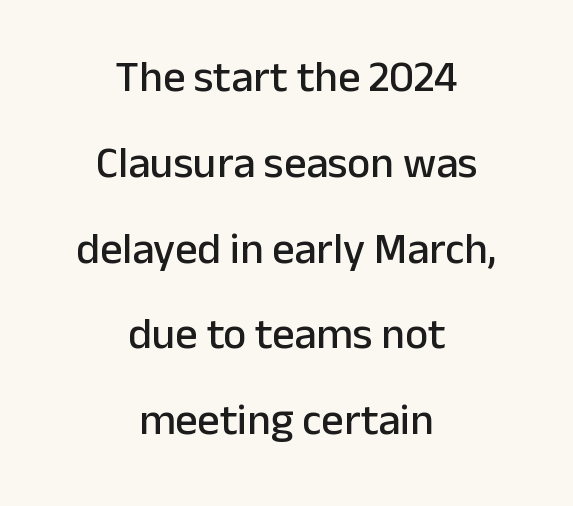
The image shows 44 px sans-serif type, upright; set centered, loose line spacing (1.95x), normal letter spacing, not underlined; low stroke contrast and a medium x-height.
